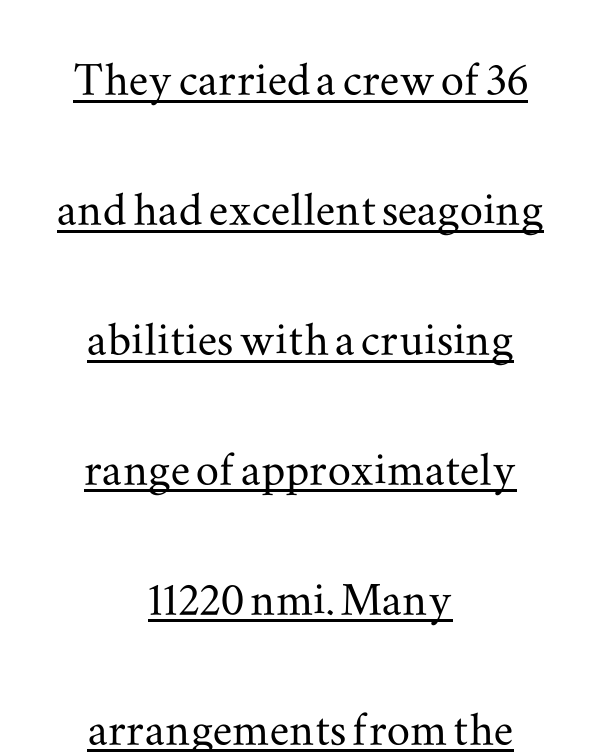
{"serif": "yes", "italic": "no", "width": "wide", "stroke_contrast": "medium", "x_height": "small", "monospaced": "no", "underline": "yes", "align": "center", "line_spacing": "loose", "line_spacing_ratio": 2.24, "letter_spacing": "normal", "letter_spacing_em": 0.0, "glyph_px": 58}
